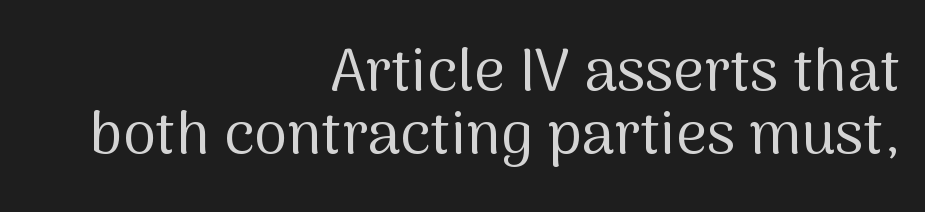
{"serif": "no", "italic": "no", "bold": "no", "weight": "regular", "width": "normal", "stroke_contrast": "medium", "x_height": "medium", "monospaced": "no", "underline": "no", "align": "right", "line_spacing": "tight", "line_spacing_ratio": 1.05, "letter_spacing": "normal", "letter_spacing_em": 0.0, "glyph_px": 60}
